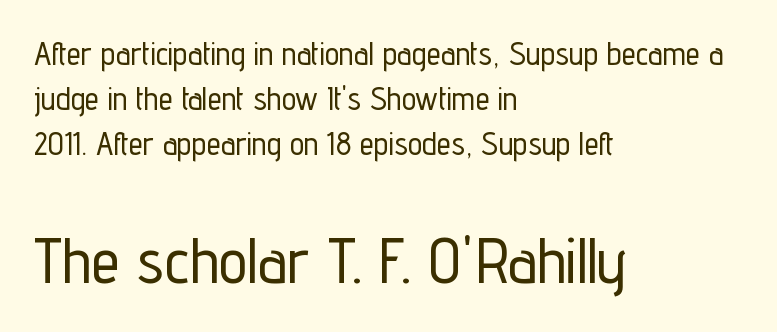
{"serif": "no", "italic": "no", "width": "condensed", "stroke_contrast": "low", "x_height": "medium", "monospaced": "no", "underline": "no", "align": "left", "line_spacing": "normal", "line_spacing_ratio": 1.41, "letter_spacing": "normal", "letter_spacing_em": 0.0, "larger_block": "second", "size_ratio": 2.0, "glyph_px": 64}
